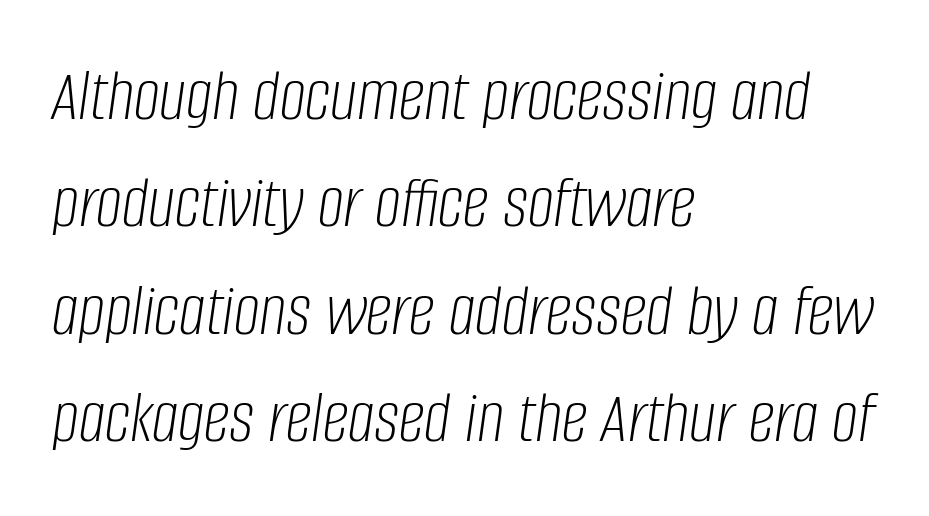
Notice how the stems are inclined rather than vertical — that's the hallmark of italics. The baseline area is clear. A normal amount of white space separates one row of letters from the next. Honestly, the letter spacing is just normal — you wouldn't notice it. The rendering anchors every line to the left-hand side. Proportional: the letters do not fall into vertical columns.
